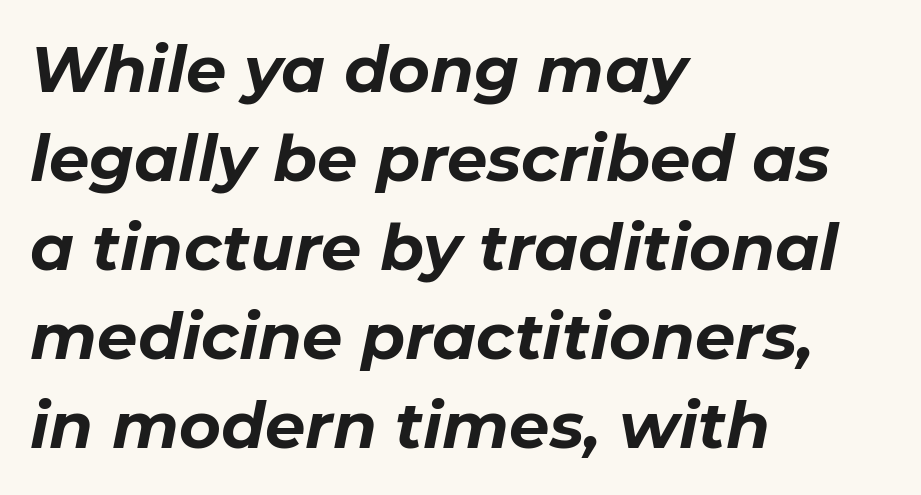
The image shows 64 px bold type, italic (leaning right); set left-aligned, normal line spacing (1.39x), normal letter spacing, not underlined; low stroke contrast and a medium x-height.
